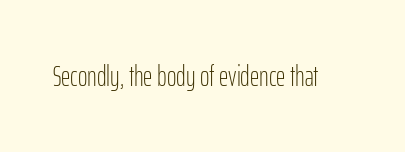
Q: Is the text bold? A: No.
Q: Is the text italic (slanted)? A: No, it is upright.
Q: Is the typeface a serif or a sans-serif typeface? A: Sans-serif.
Q: Is the text underlined? A: No.
Q: Is the spacing between letters normal or unusually wide? A: Normal.
Q: Width (condensed, normal, or wide)? A: Condensed.
Q: Stroke contrast? A: Low.
Q: x-height? A: Medium.
Q: Monospaced? A: No.
